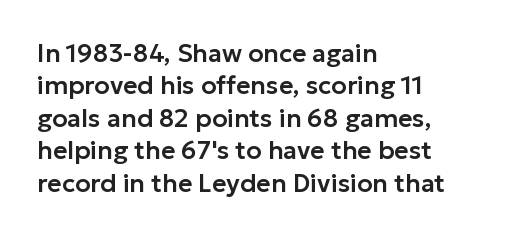
{"italic": "no", "underline": "no", "align": "left", "line_spacing": "normal", "line_spacing_ratio": 1.3, "letter_spacing": "normal", "letter_spacing_em": 0.0, "glyph_px": 25}
